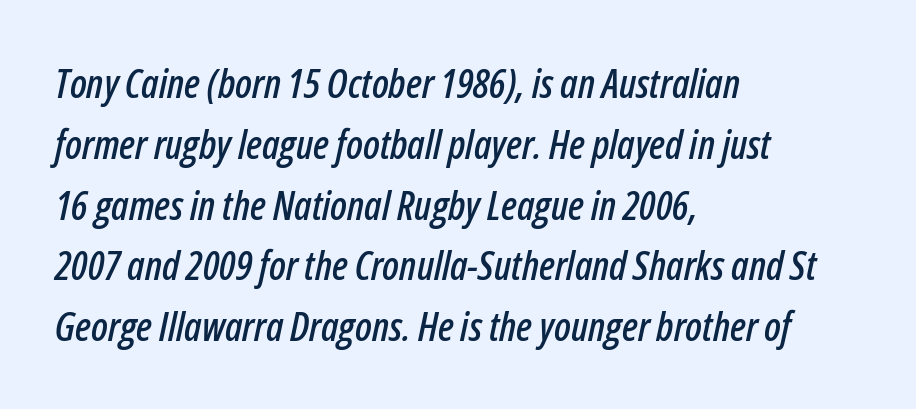
Q: Is the text italic (slanted)? A: Yes, it leans right by about 12 degrees.
Q: Is the text underlined? A: No.
Q: How is the paragraph aligned? A: Left-aligned.
Q: Is the spacing between letters normal or unusually wide? A: Normal.
Q: Is the spacing between lines tight, normal or loose? A: Normal.
Q: Width (condensed, normal, or wide)? A: Condensed.
Q: Stroke contrast? A: Low.
Q: x-height? A: Medium.
Q: Monospaced? A: No.
